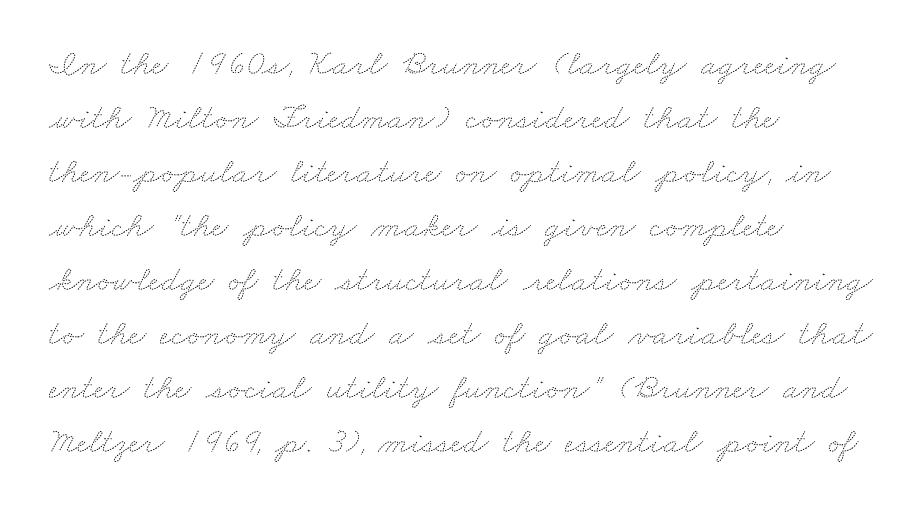
Q: Is the text bold? A: No.
Q: Is the text underlined? A: No.
Q: How is the paragraph aligned? A: Left-aligned.
Q: Is the spacing between letters normal or unusually wide? A: Normal.
Q: Is the spacing between lines tight, normal or loose? A: Normal.
Q: Width (condensed, normal, or wide)? A: Wide.
Q: Stroke contrast? A: Medium.
Q: x-height? A: Small.
Q: Monospaced? A: No.
